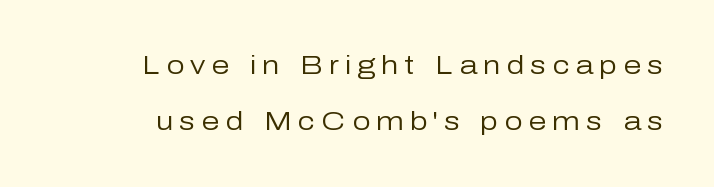
{"italic": "no", "bold": "no", "underline": "no", "line_spacing": "loose", "line_spacing_ratio": 2.15, "letter_spacing": "wide", "letter_spacing_em": 0.23, "glyph_px": 26}
